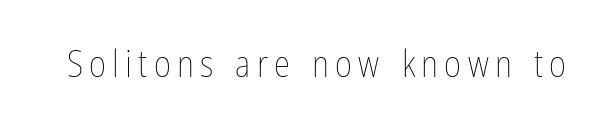
The image shows 37 px thin, condensed type, upright; set not underlined; low stroke contrast and a medium x-height.
